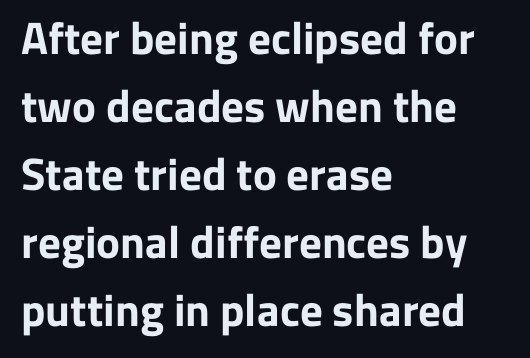
The letters are bold, with thick, heavy strokes. The glyphs are unaccompanied by any horizontal stroke below them. Character widths vary here, with narrow letters taking less room than wide ones. Every stem runs plumb, perpendicular to the baseline.
